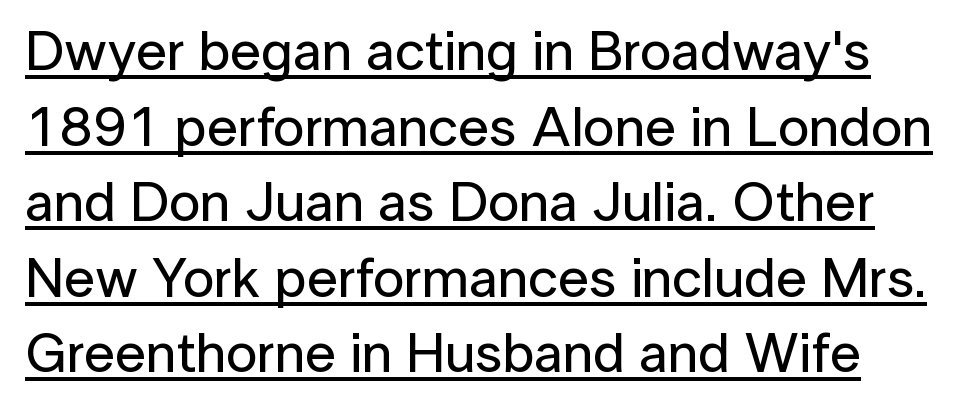
Looks like regular typesetting: each glyph gets only the width it needs. Typographically, this falls in the sans-serif category. Upright lettering throughout. The space between consecutive lines is moderate.
